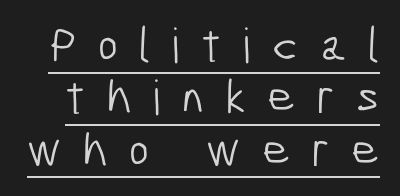
Whoever set this chose condensed vertical rhythm over breathing room. No extra ink here — the face is not bold. The line texture is sparse and dotted thanks to wide tracking. To sum up the face: it is a sans, with no serifs.
